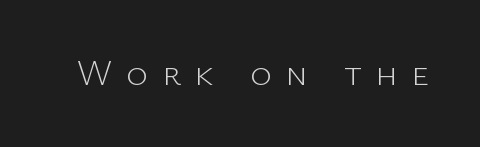
Q: Is the text bold? A: No.
Q: Is the text italic (slanted)? A: No, it is upright.
Q: Is the typeface a serif or a sans-serif typeface? A: Sans-serif.
Q: Is the text underlined? A: No.
Q: Is the spacing between letters normal or unusually wide? A: Unusually wide.
Q: Width (condensed, normal, or wide)? A: Normal.
Q: Stroke contrast? A: Low.
Q: x-height? A: Medium.
Q: Monospaced? A: No.
